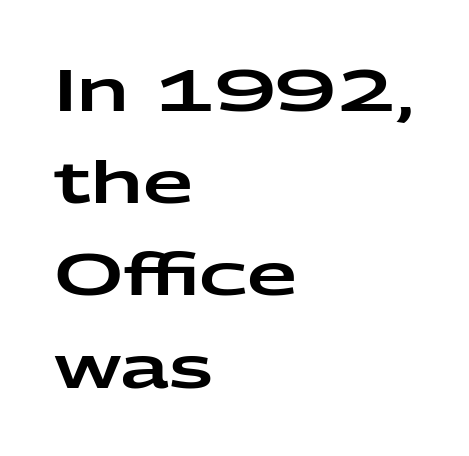
Q: Is the text italic (slanted)? A: No, it is upright.
Q: Is the typeface a serif or a sans-serif typeface? A: Sans-serif.
Q: Is the text underlined? A: No.
Q: How is the paragraph aligned? A: Left-aligned.
Q: Is the spacing between letters normal or unusually wide? A: Normal.
Q: Is the spacing between lines tight, normal or loose? A: Normal.
Q: Width (condensed, normal, or wide)? A: Wide.
Q: Stroke contrast? A: Low.
Q: x-height? A: Medium.
Q: Monospaced? A: No.
